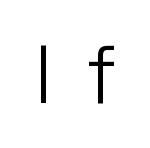
The image shows 79 px light sans-serif type, upright; set unusually wide letter spacing (+0.39 em), not underlined; low stroke contrast and a medium x-height.
